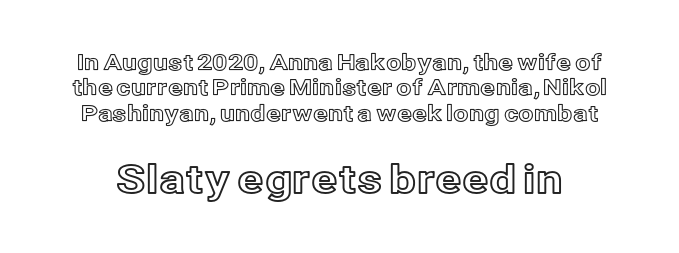
Q: Is the text italic (slanted)? A: No, it is upright.
Q: Is the text underlined? A: No.
Q: Is the spacing between letters normal or unusually wide? A: Normal.
Q: Is the spacing between lines tight, normal or loose? A: Tight.
Q: Which block of text is set in a larger size, the first (top) or the second (bottom)? A: The second (bottom) one.
Q: Width (condensed, normal, or wide)? A: Normal.
Q: x-height? A: Medium.
Q: Monospaced? A: No.
